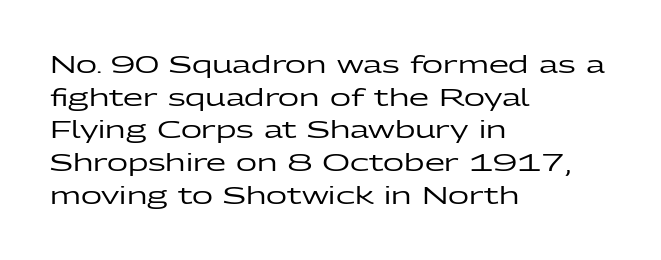
The image shows 23 px text type, upright; set left-aligned, normal line spacing (1.42x), normal letter spacing, not underlined.
